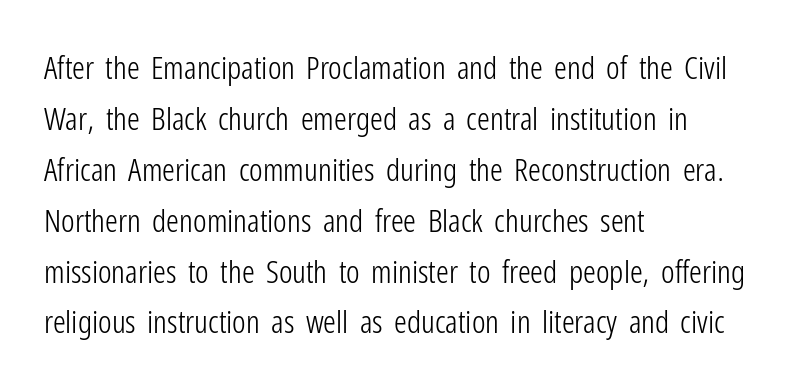
{"serif": "no", "italic": "no", "bold": "no", "weight": "light", "width": "condensed", "stroke_contrast": "low", "x_height": "medium", "monospaced": "no", "underline": "no", "align": "left", "line_spacing": "normal", "line_spacing_ratio": 1.59, "letter_spacing": "normal", "letter_spacing_em": 0.0, "glyph_px": 32}
